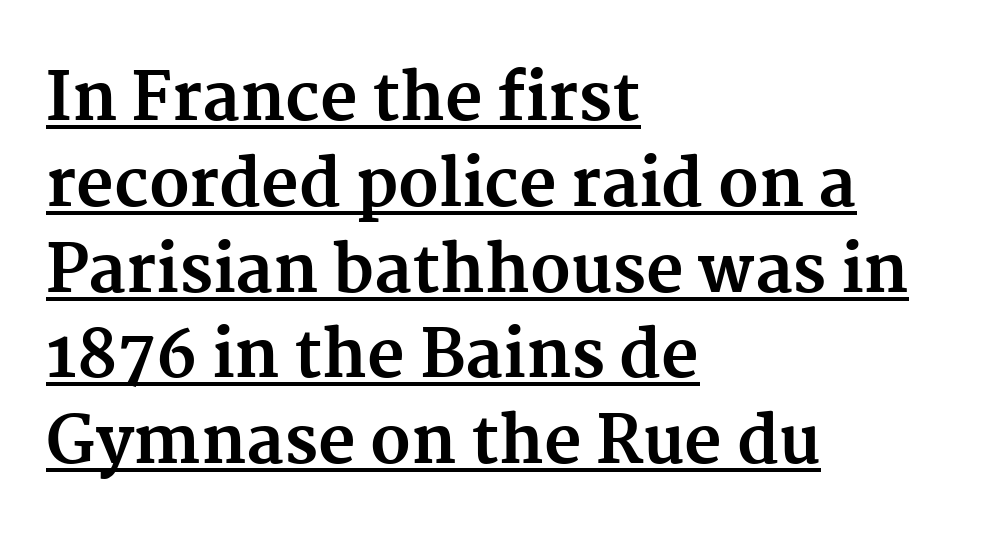
{"serif": "yes", "italic": "no", "bold": "yes", "weight": "bold", "width": "normal", "stroke_contrast": "medium", "x_height": "medium", "monospaced": "no", "underline": "yes", "align": "left", "line_spacing": "normal", "line_spacing_ratio": 1.32, "letter_spacing": "normal", "letter_spacing_em": 0.0, "glyph_px": 65}
